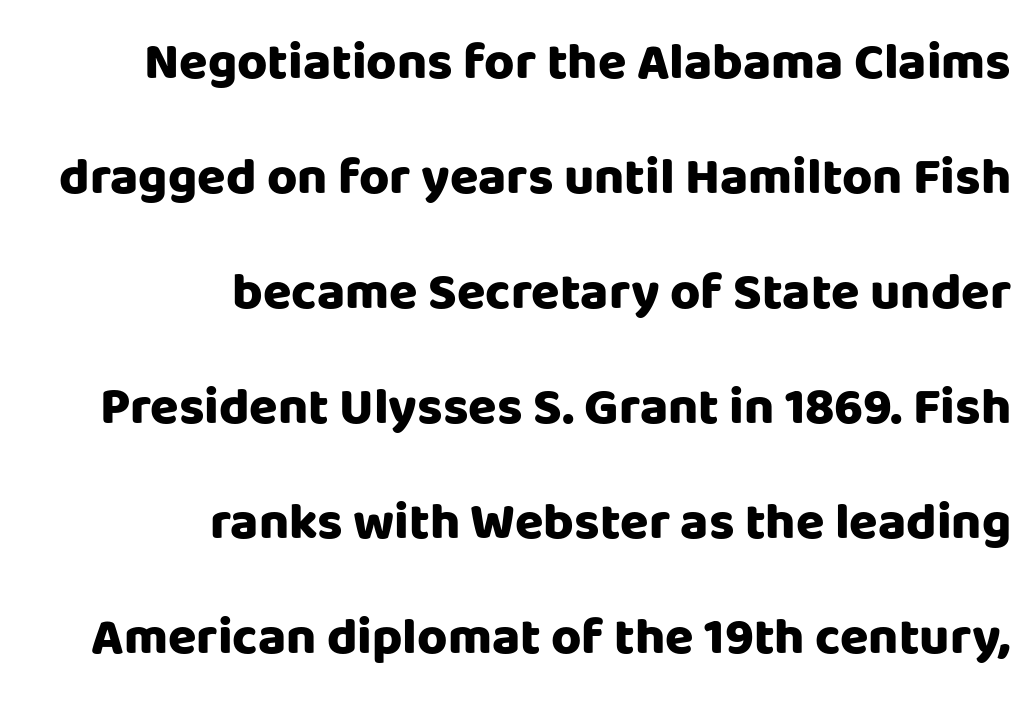
The image shows 52 px heavy sans-serif type, upright; set right-aligned, loose line spacing (2.21x), normal letter spacing, not underlined; low stroke contrast and a large x-height.
